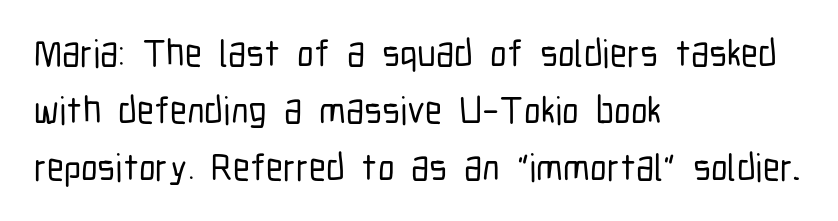
Line spacing here is normal. Nope, no serifs anywhere on these letters. This is roman type, the default non-slanted kind. Lines of text with bare space underneath. Is this a fixed-width face? No — the glyphs have proportional, varying widths. Tracking here is standard; glyphs follow each other at the usual distance.
